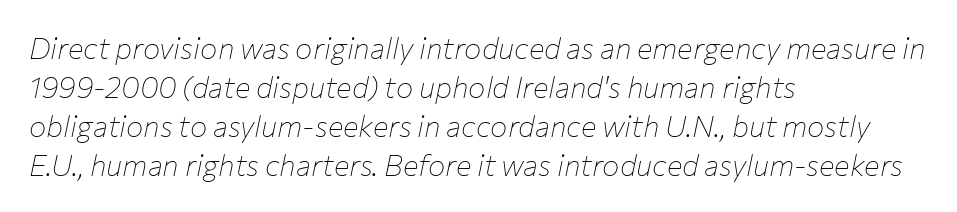
The image shows 29 px thin type, italic (leaning right); set left-aligned, normal line spacing (1.35x), normal letter spacing, not underlined; low stroke contrast and a medium x-height.
